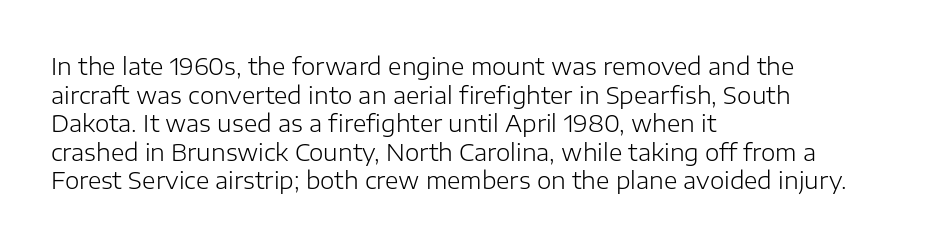
Q: Is the text bold? A: No.
Q: Is the text italic (slanted)? A: No, it is upright.
Q: Is the text underlined? A: No.
Q: How is the paragraph aligned? A: Left-aligned.
Q: Is the spacing between letters normal or unusually wide? A: Normal.
